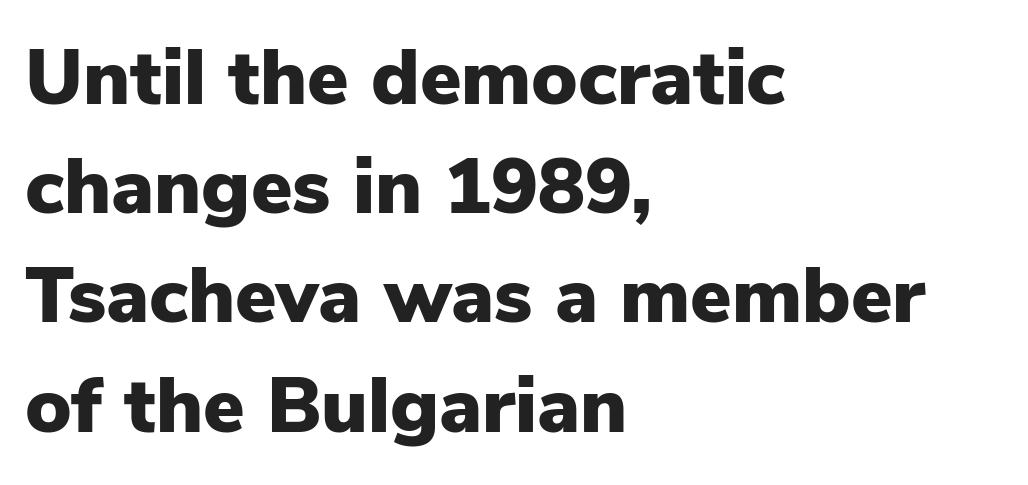
Q: Is the text bold? A: Yes.
Q: Is the text italic (slanted)? A: No, it is upright.
Q: Is the typeface a serif or a sans-serif typeface? A: Sans-serif.
Q: Is the text underlined? A: No.
Q: How is the paragraph aligned? A: Left-aligned.
Q: Is the spacing between letters normal or unusually wide? A: Normal.
Q: Is the spacing between lines tight, normal or loose? A: Normal.
Q: Width (condensed, normal, or wide)? A: Normal.
Q: Stroke contrast? A: Low.
Q: x-height? A: Medium.
Q: Monospaced? A: No.
